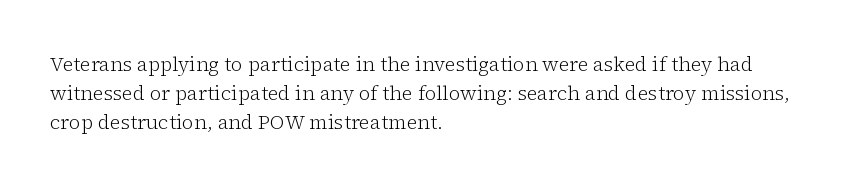
Q: Is the text bold? A: No.
Q: Is the text italic (slanted)? A: No, it is upright.
Q: Is the text underlined? A: No.
Q: How is the paragraph aligned? A: Left-aligned.
Q: Is the spacing between letters normal or unusually wide? A: Normal.
Q: Is the spacing between lines tight, normal or loose? A: Normal.
